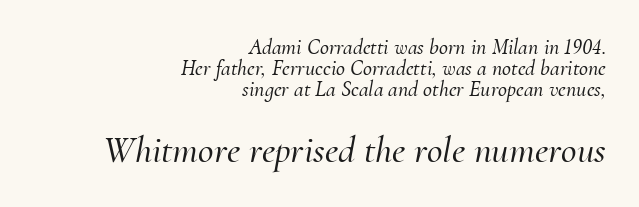
Q: Is the text italic (slanted)? A: Yes, it leans right by about 10 degrees.
Q: Is the typeface a serif or a sans-serif typeface? A: Serif.
Q: Is the text underlined? A: No.
Q: How is the paragraph aligned? A: Right-aligned.
Q: Is the spacing between letters normal or unusually wide? A: Normal.
Q: Is the spacing between lines tight, normal or loose? A: Tight.
Q: Which block of text is set in a larger size, the first (top) or the second (bottom)? A: The second (bottom) one.
Q: Width (condensed, normal, or wide)? A: Normal.
Q: Stroke contrast? A: Medium.
Q: x-height? A: Small.
Q: Monospaced? A: No.
